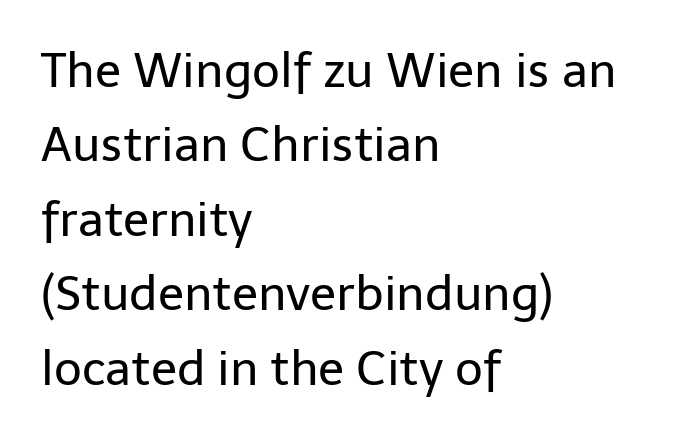
The image shows 48 px regular-weight sans-serif type, upright; set left-aligned, normal line spacing (1.55x), normal letter spacing, not underlined; low stroke contrast and a medium x-height.
